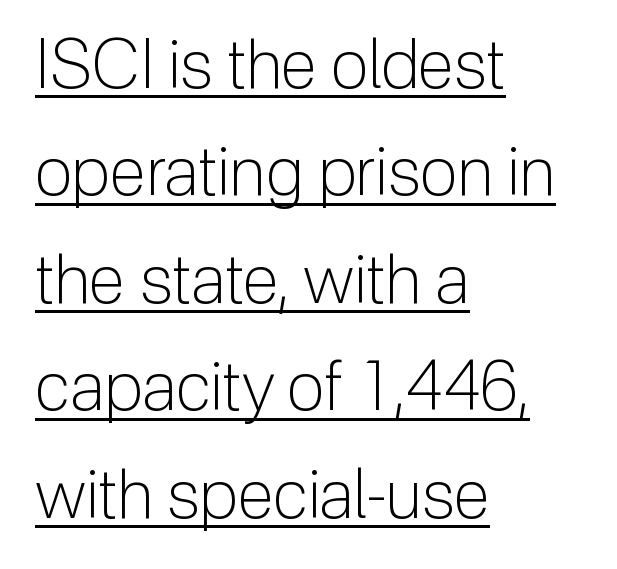
Stems here are at most as thick as an everyday book face. Serif or sans? Sans — the stroke terminals are bare. The letters stand straight up with perfectly vertical stems. Proportional: the letters do not fall into vertical columns. One-word summary of the alignment: left.
